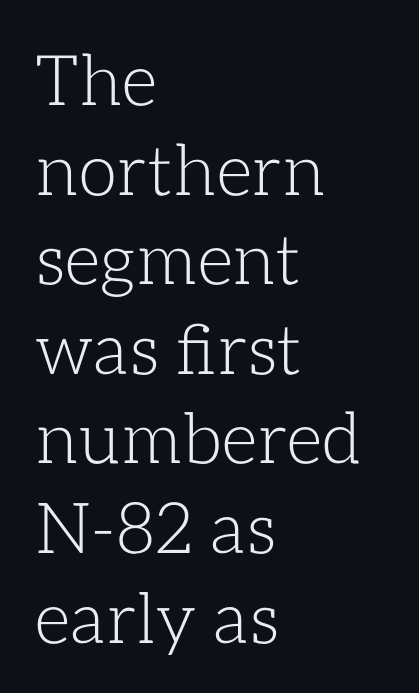
{"italic": "no", "bold": "no", "weight": "light", "width": "normal", "stroke_contrast": "low", "x_height": "medium", "monospaced": "no", "underline": "no", "align": "left", "line_spacing": "normal", "line_spacing_ratio": 1.28, "letter_spacing": "normal", "letter_spacing_em": 0.0, "glyph_px": 70}
